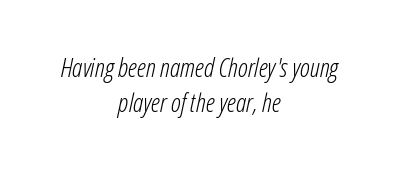
Q: Is the text bold? A: No.
Q: Is the text italic (slanted)? A: Yes, it leans right by about 12 degrees.
Q: Is the text underlined? A: No.
Q: How is the paragraph aligned? A: Centered.
Q: Is the spacing between letters normal or unusually wide? A: Normal.
Q: Is the spacing between lines tight, normal or loose? A: Normal.
